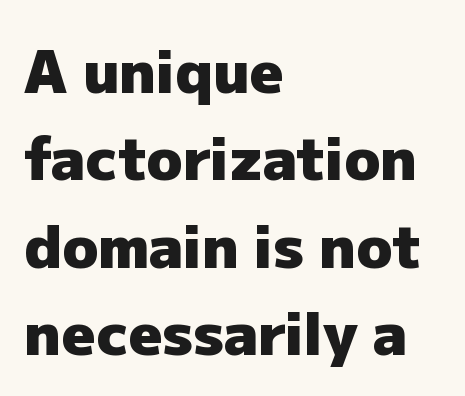
Heavy-handed strokes throughout: this text is bold. The baseline area is clear. The lettering stays uniformly vertical, giving the passage a roman look. Short note: letters normally spaced.
